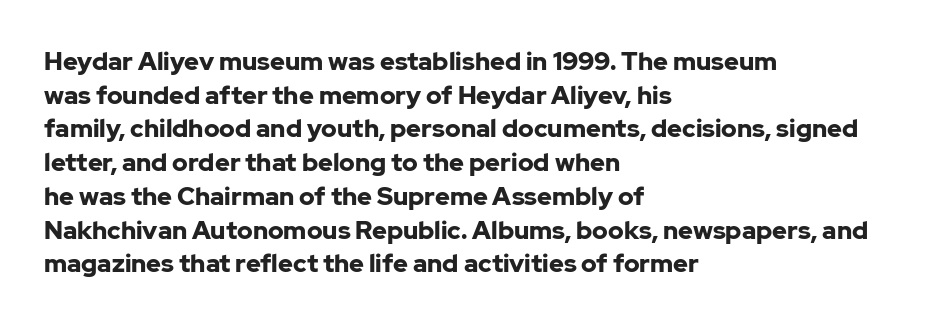
The image shows 25 px bold type, upright; set left-aligned, normal line spacing (1.35x), normal letter spacing, not underlined.
